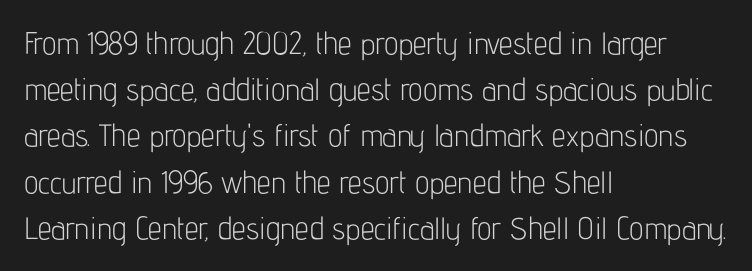
Q: Is the text bold? A: No.
Q: Is the text italic (slanted)? A: No, it is upright.
Q: Is the typeface a serif or a sans-serif typeface? A: Sans-serif.
Q: Is the text underlined? A: No.
Q: How is the paragraph aligned? A: Left-aligned.
Q: Is the spacing between letters normal or unusually wide? A: Normal.
Q: Is the spacing between lines tight, normal or loose? A: Normal.
Q: Width (condensed, normal, or wide)? A: Condensed.
Q: Stroke contrast? A: Low.
Q: x-height? A: Medium.
Q: Monospaced? A: No.
